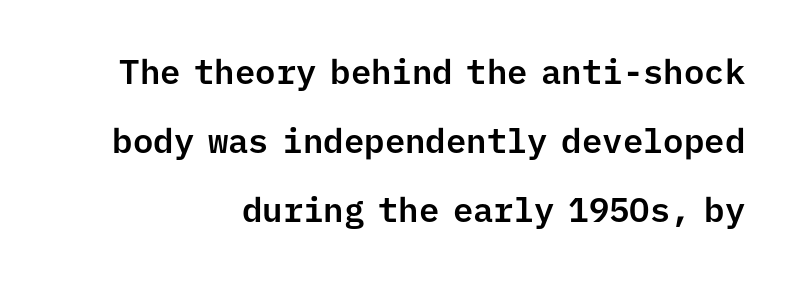
The image shows 34 px sans-serif type, upright, monospaced; set right-aligned, loose line spacing (2.03x), normal letter spacing, not underlined; low stroke contrast and a medium x-height.
